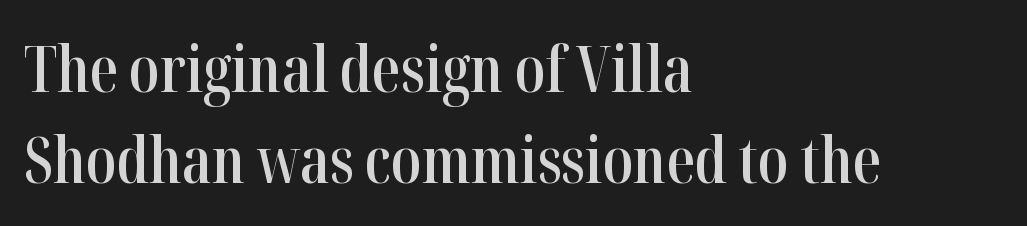
These lines are rendered in a variable-pitch font. The space beneath each line is pristine and unruled. Spacing between characters is what you'd get straight out of the box. Normally led — the rows are evenly, conventionally spaced. Stroke thickness is moderately raised; the sample reads as semibold.
